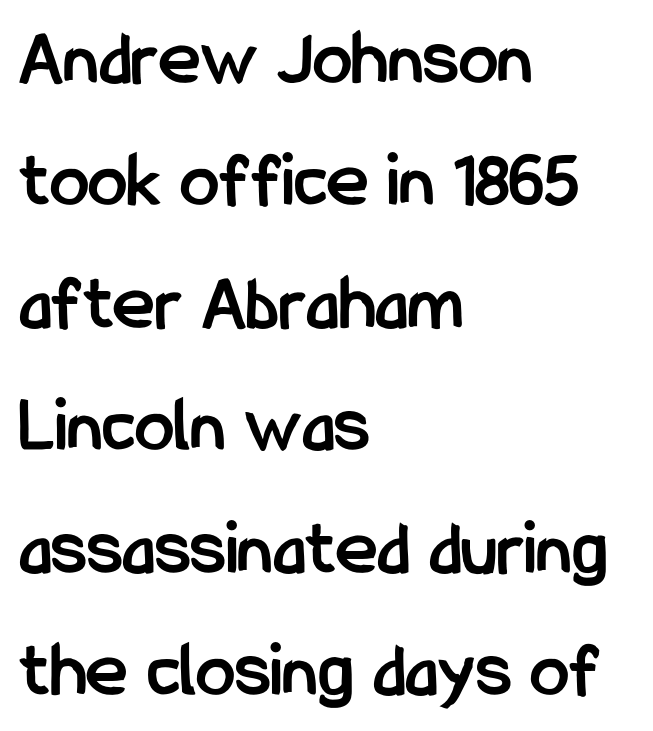
The image shows 79 px semibold, condensed sans-serif type, upright; set left-aligned, normal line spacing (1.55x), normal letter spacing, not underlined; low stroke contrast and a medium x-height.
